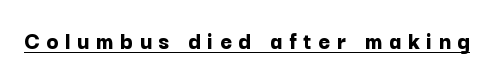
Q: Is the text bold? A: Yes.
Q: Is the text italic (slanted)? A: No, it is upright.
Q: Is the text underlined? A: Yes.
Q: Is the spacing between letters normal or unusually wide? A: Unusually wide.
